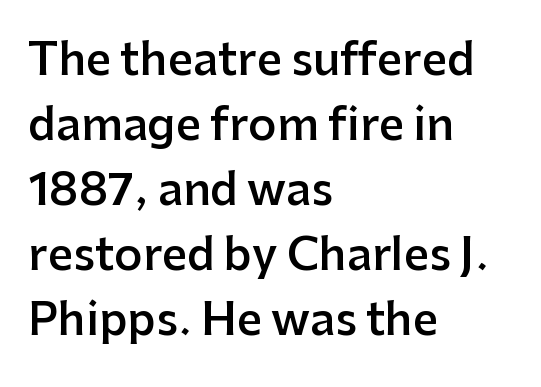
A typesetter would call this proportional, since set widths differ per character. Look at the stroke-to-counter ratio: somewhat heavy, a semibold. The space beneath each line is pristine and unruled. The setting favours the left margin, as ordinary paragraphs usually do. These lines sit exactly where default settings would place them.
